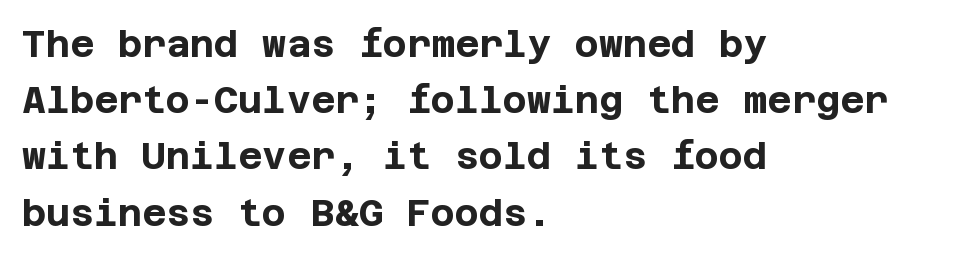
Q: Is the text bold? A: Yes.
Q: Is the text italic (slanted)? A: No, it is upright.
Q: Is the typeface a serif or a sans-serif typeface? A: Sans-serif.
Q: Is the text underlined? A: No.
Q: How is the paragraph aligned? A: Left-aligned.
Q: Is the spacing between letters normal or unusually wide? A: Normal.
Q: Is the spacing between lines tight, normal or loose? A: Normal.
Q: Width (condensed, normal, or wide)? A: Normal.
Q: Stroke contrast? A: Low.
Q: x-height? A: Large.
